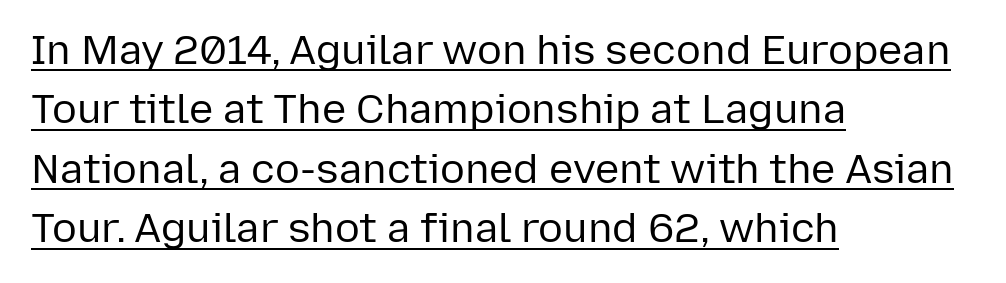
{"serif": "no", "italic": "no", "bold": "no", "weight": "regular", "width": "normal", "stroke_contrast": "low", "x_height": "medium", "monospaced": "no", "underline": "yes", "align": "left", "line_spacing": "normal", "line_spacing_ratio": 1.45, "letter_spacing": "normal", "letter_spacing_em": 0.0, "glyph_px": 41}
